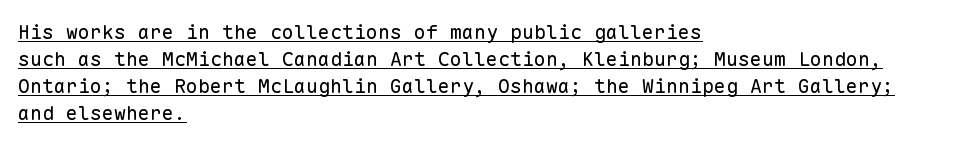
The lettering is marked with a stroke running underneath it. In terms of posture, this sample is upright. No extra ink here — the face is not bold. The designer left line spacing at the default. The text block is weighted toward the left margin, trailing off unevenly rightward. What stands out about the letter spacing? Nothing — it is the standard amount.
